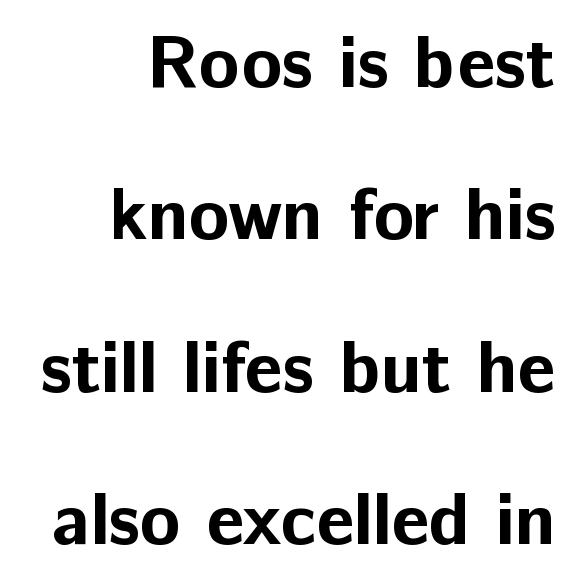
Glance below the letters and you will spot only blank space. These lines stack with their right ends in a neat column. A full-strength bold gives these letters their thick strokes. Observe the ordinary spacing: letters are neighbours, not strangers. Each letter keeps its own natural width here, so spacing adapts to shape.
